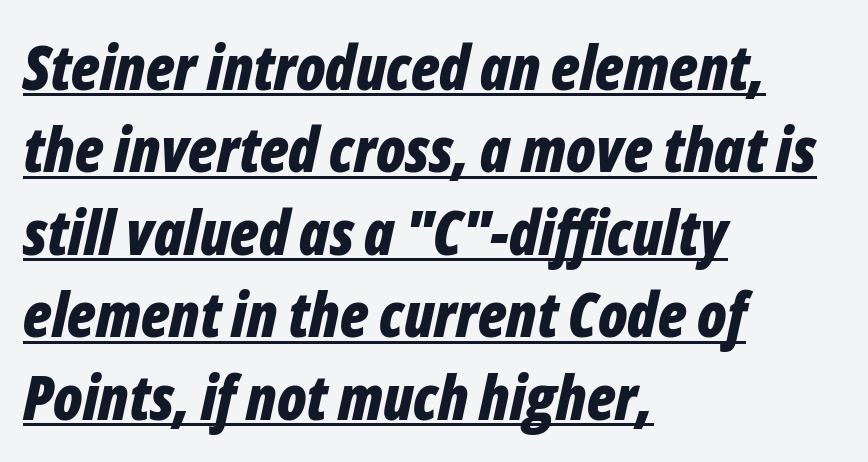
{"italic": "yes", "lean": "right", "slant_degrees": 12, "bold": "yes", "weight": "bold", "width": "condensed", "stroke_contrast": "low", "x_height": "medium", "monospaced": "no", "underline": "yes", "align": "left", "line_spacing": "normal", "line_spacing_ratio": 1.33, "letter_spacing": "normal", "letter_spacing_em": 0.0, "glyph_px": 62}
